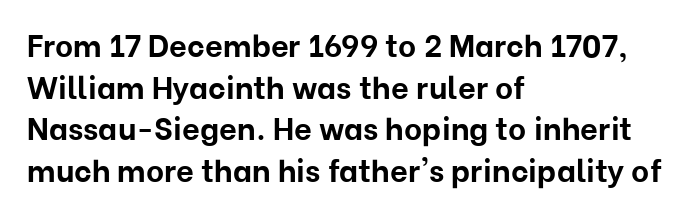
Q: Is the text bold? A: Yes.
Q: Is the text italic (slanted)? A: No, it is upright.
Q: Is the typeface a serif or a sans-serif typeface? A: Sans-serif.
Q: Is the text underlined? A: No.
Q: How is the paragraph aligned? A: Left-aligned.
Q: Is the spacing between letters normal or unusually wide? A: Normal.
Q: Is the spacing between lines tight, normal or loose? A: Normal.
Q: Width (condensed, normal, or wide)? A: Normal.
Q: Stroke contrast? A: Low.
Q: x-height? A: Medium.
Q: Monospaced? A: No.
